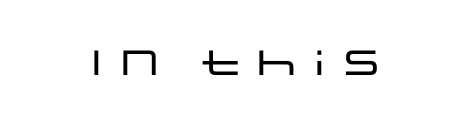
The image shows 35 px wide sans-serif type, upright; set not underlined; low stroke contrast and a large x-height.
